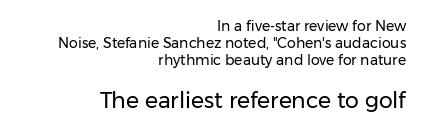
The gaps between neighbouring characters are ordinary and unremarkable. Ascenders rise straight up at ninety degrees. Line endings align vertically; line beginnings do not. Compare the two chunks: the lower has the greater cap height. Ink coverage per letter is moderate at most.
